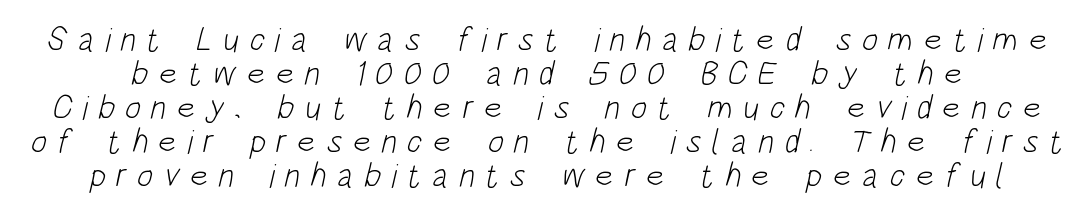
If you measured baseline to baseline, you'd find a short distance. Is this a fixed-width face? No — the glyphs have proportional, varying widths. The gap between lines stays unmarked. The horizontal fit of the characters is loose and conspicuously gappy. This reads as an unemphasized weight, regular at the heaviest. Does the type have serifs? No, each stem ends abruptly.
